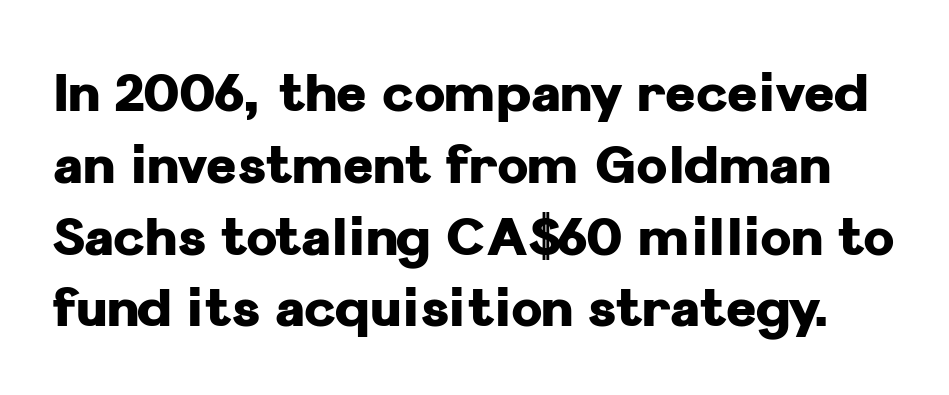
Regular leading. Between one letter and the next there's only the usual sliver of space. The rendering shows plain stroke endings on the letterforms — a sans-serif design. Descenders hang freely into open space.
